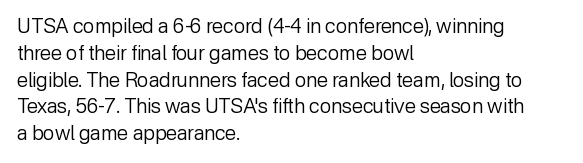
{"italic": "no", "bold": "no", "underline": "no", "align": "left", "line_spacing": "normal", "line_spacing_ratio": 1.34, "letter_spacing": "normal", "letter_spacing_em": 0.0, "glyph_px": 20}
